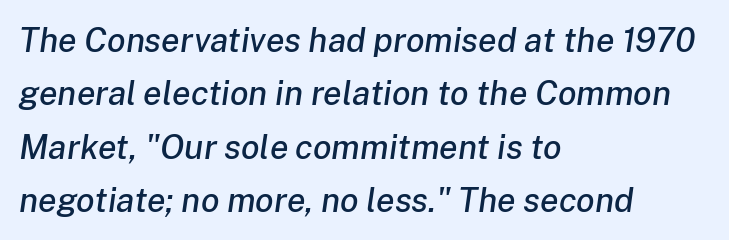
Q: Is the text italic (slanted)? A: Yes, it leans right by about 8 degrees.
Q: Is the text underlined? A: No.
Q: How is the paragraph aligned? A: Left-aligned.
Q: Is the spacing between letters normal or unusually wide? A: Normal.
Q: Is the spacing between lines tight, normal or loose? A: Normal.
Q: Width (condensed, normal, or wide)? A: Normal.
Q: Stroke contrast? A: Low.
Q: x-height? A: Medium.
Q: Monospaced? A: No.
